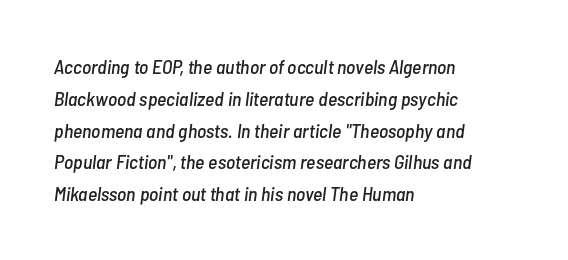
Standard letterfit; no display-style spreading of the glyphs. There's an unmistakable incline to the writing here. Where is the straight margin? On the left. The space directly below the letters is spotless. A normal amount of white space separates one row of letters from the next.
